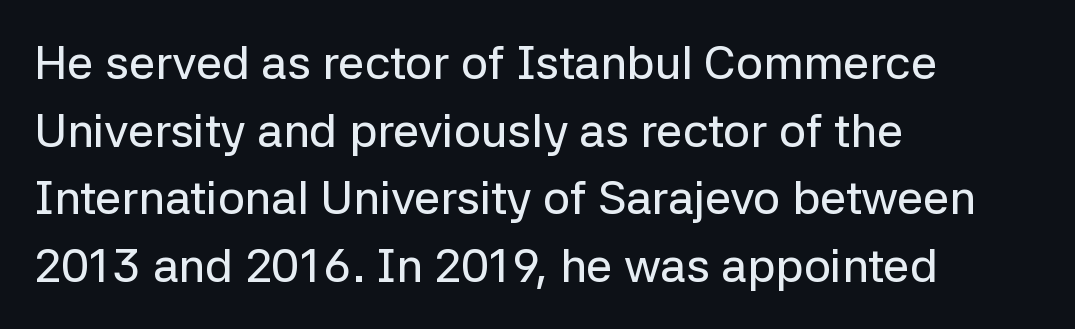
The image shows 47 px sans-serif type, upright; set left-aligned, normal line spacing (1.44x), normal letter spacing, not underlined; low stroke contrast and a medium x-height.
